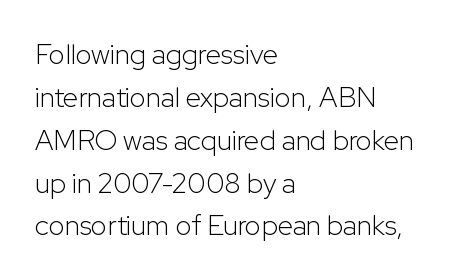
Q: Is the text bold? A: No.
Q: Is the text italic (slanted)? A: No, it is upright.
Q: Is the typeface a serif or a sans-serif typeface? A: Sans-serif.
Q: Is the text underlined? A: No.
Q: How is the paragraph aligned? A: Left-aligned.
Q: Is the spacing between letters normal or unusually wide? A: Normal.
Q: Is the spacing between lines tight, normal or loose? A: Normal.
Q: Width (condensed, normal, or wide)? A: Normal.
Q: Stroke contrast? A: Low.
Q: x-height? A: Medium.
Q: Monospaced? A: No.
